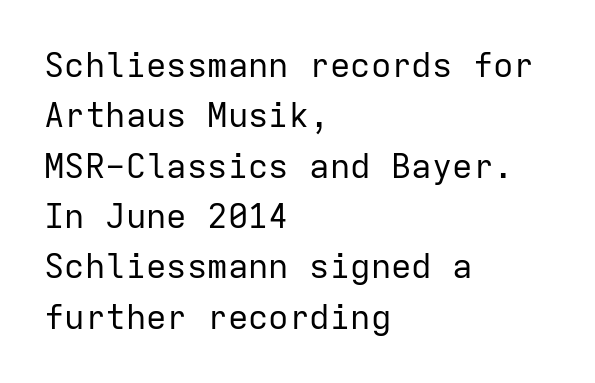
Q: Is the text bold? A: No.
Q: Is the text italic (slanted)? A: No, it is upright.
Q: Is the typeface a serif or a sans-serif typeface? A: Sans-serif.
Q: Is the text underlined? A: No.
Q: How is the paragraph aligned? A: Left-aligned.
Q: Is the spacing between letters normal or unusually wide? A: Normal.
Q: Is the spacing between lines tight, normal or loose? A: Normal.
Q: Width (condensed, normal, or wide)? A: Normal.
Q: Stroke contrast? A: Low.
Q: x-height? A: Medium.
Q: Monospaced? A: Yes.
